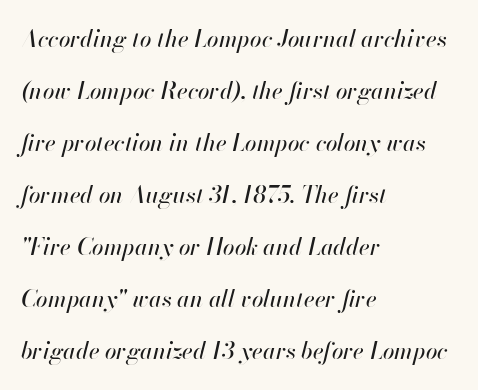
Q: Is the text italic (slanted)? A: Yes, it leans right by about 13 degrees.
Q: Is the text underlined? A: No.
Q: How is the paragraph aligned? A: Left-aligned.
Q: Is the spacing between letters normal or unusually wide? A: Normal.
Q: Is the spacing between lines tight, normal or loose? A: Loose.
